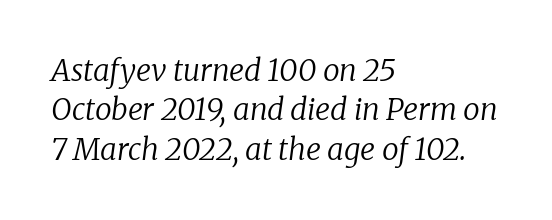
The image shows 30 px regular-weight serif type, italic (leaning right); set left-aligned, normal line spacing (1.31x), normal letter spacing, not underlined; low stroke contrast and a medium x-height.
